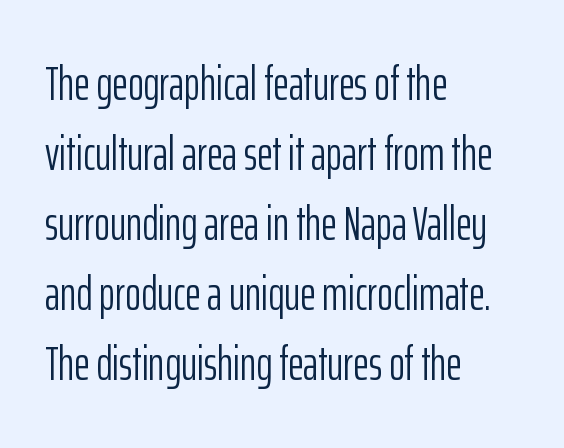
The image shows 48 px light, condensed sans-serif type, upright; set left-aligned, normal line spacing (1.46x), normal letter spacing, not underlined; low stroke contrast and a medium x-height.
